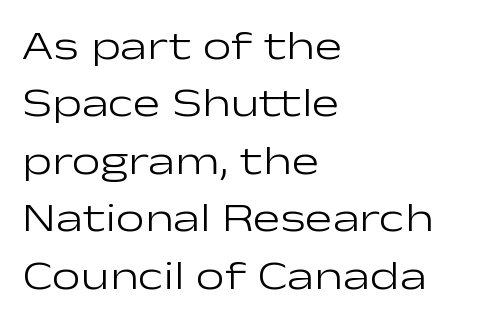
{"serif": "no", "italic": "no", "bold": "no", "weight": "light", "width": "wide", "stroke_contrast": "low", "x_height": "medium", "monospaced": "no", "underline": "no", "align": "left", "line_spacing": "normal", "line_spacing_ratio": 1.4, "letter_spacing": "normal", "letter_spacing_em": 0.0, "glyph_px": 41}
